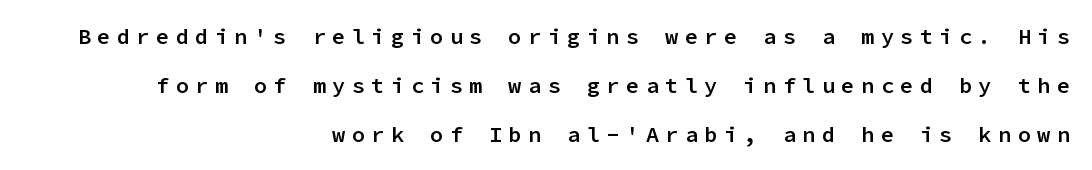
The image shows 22 px text type, upright; set right-aligned, loose line spacing (2.22x), unusually wide letter spacing (+0.29 em), not underlined.
